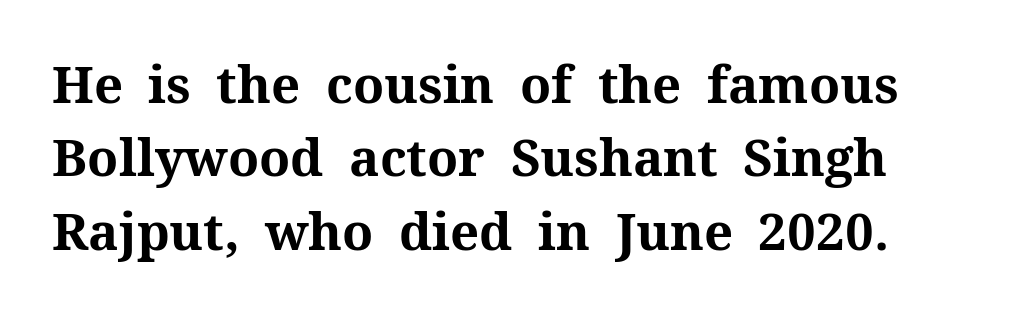
Q: Is the text bold? A: Yes.
Q: Is the text italic (slanted)? A: No, it is upright.
Q: Is the typeface a serif or a sans-serif typeface? A: Serif.
Q: Is the text underlined? A: No.
Q: Is the spacing between letters normal or unusually wide? A: Normal.
Q: Is the spacing between lines tight, normal or loose? A: Normal.
Q: Width (condensed, normal, or wide)? A: Normal.
Q: Stroke contrast? A: Medium.
Q: x-height? A: Medium.
Q: Monospaced? A: No.
